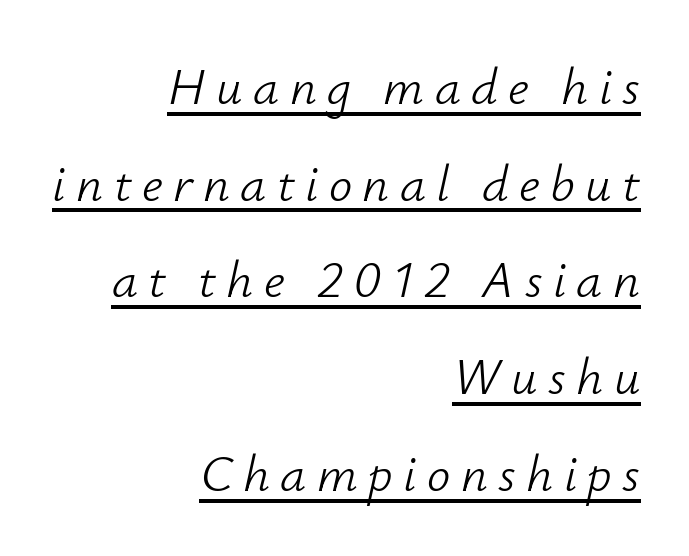
{"italic": "yes", "lean": "right", "slant_degrees": 12, "bold": "no", "weight": "light", "width": "normal", "stroke_contrast": "low", "x_height": "small", "monospaced": "no", "underline": "yes", "align": "right", "line_spacing_ratio": 1.86, "letter_spacing": "wide", "letter_spacing_em": 0.2, "glyph_px": 52}
